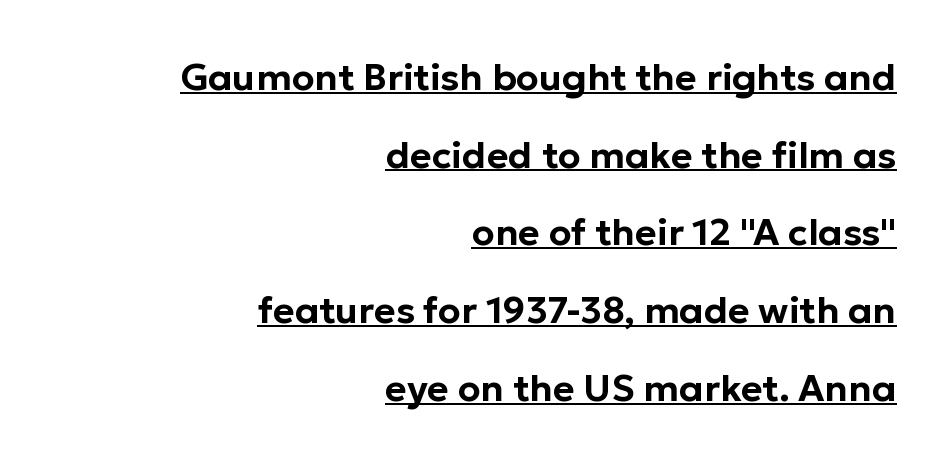
{"serif": "no", "italic": "no", "width": "normal", "stroke_contrast": "low", "x_height": "medium", "monospaced": "no", "underline": "yes", "align": "right", "line_spacing": "loose", "line_spacing_ratio": 2.1, "letter_spacing": "normal", "letter_spacing_em": 0.0, "glyph_px": 37}
